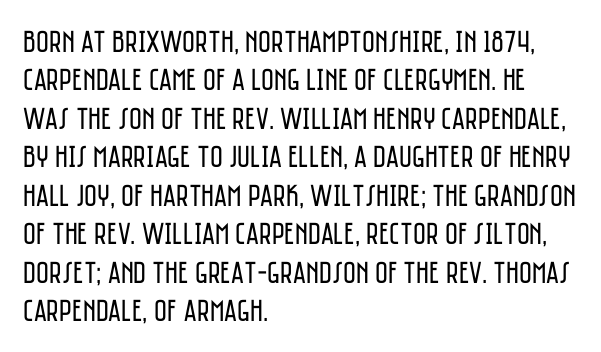
The weight tops out at a normal text grade. This is sans-serif lettering, the kind often seen on screens and signage. Unlike italic type, these characters show no tilt at all. Think of a printed novel: that variable character pitch is what you see here.
